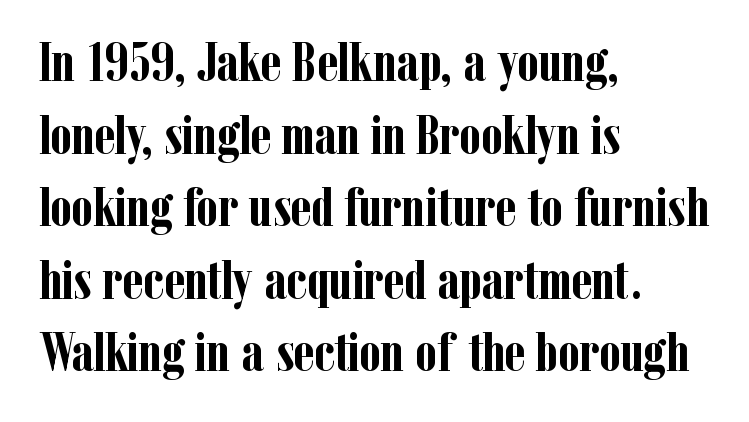
Q: Is the text bold? A: Yes.
Q: Is the text italic (slanted)? A: No, it is upright.
Q: Is the typeface a serif or a sans-serif typeface? A: Serif.
Q: Is the text underlined? A: No.
Q: How is the paragraph aligned? A: Left-aligned.
Q: Is the spacing between letters normal or unusually wide? A: Normal.
Q: Is the spacing between lines tight, normal or loose? A: Normal.
Q: Width (condensed, normal, or wide)? A: Condensed.
Q: Stroke contrast? A: Low.
Q: x-height? A: Medium.
Q: Monospaced? A: No.
